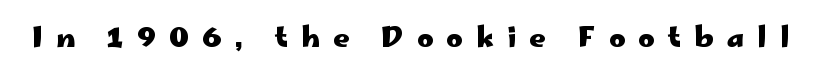
This sample uses an upright cut, with every glyph sitting square on the baseline. The letters carry no serifs — their stems end cleanly without finishing strokes. Each word looks stretched out because of the extra space between its letters. Looks like regular typesetting: each glyph gets only the width it needs.
